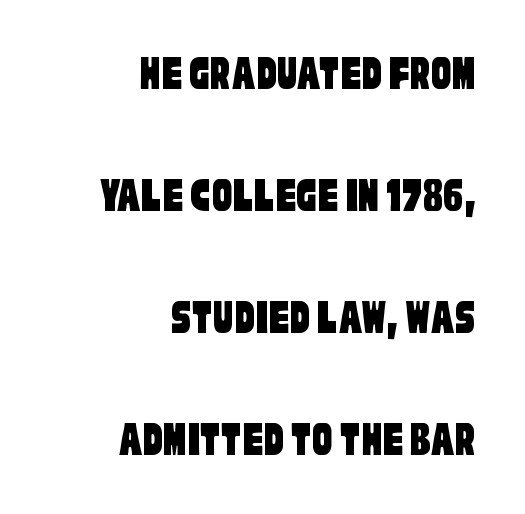
The image shows 50 px condensed sans-serif type; set right-aligned, loose line spacing (2.44x), normal letter spacing, not underlined; low stroke contrast and a large x-height.
